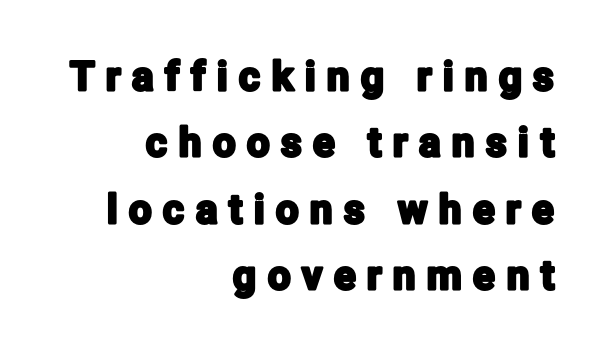
Q: Is the text italic (slanted)? A: No, it is upright.
Q: Is the typeface a serif or a sans-serif typeface? A: Sans-serif.
Q: Is the text underlined? A: No.
Q: How is the paragraph aligned? A: Right-aligned.
Q: Is the spacing between letters normal or unusually wide? A: Unusually wide.
Q: Is the spacing between lines tight, normal or loose? A: Normal.
Q: Width (condensed, normal, or wide)? A: Condensed.
Q: Stroke contrast? A: Low.
Q: x-height? A: Medium.
Q: Monospaced? A: No.
